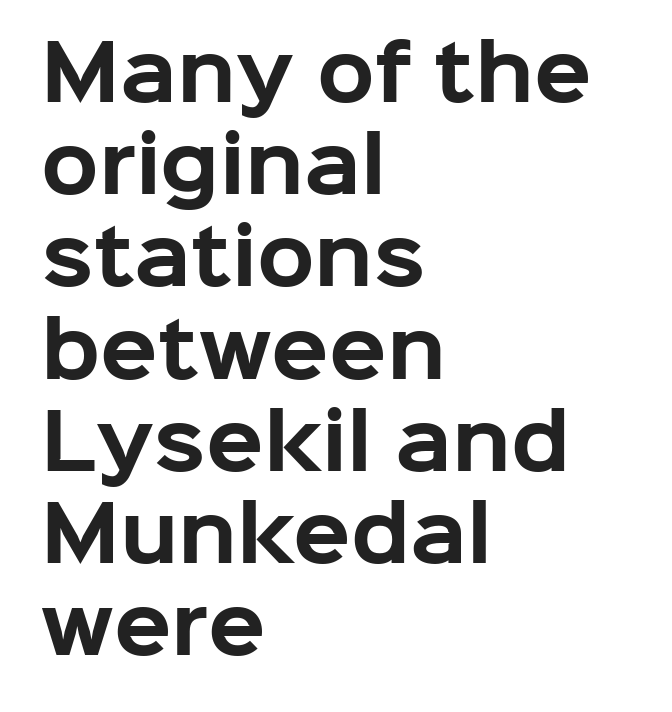
Q: Is the text bold? A: Yes.
Q: Is the text italic (slanted)? A: No, it is upright.
Q: Is the typeface a serif or a sans-serif typeface? A: Sans-serif.
Q: Is the text underlined? A: No.
Q: How is the paragraph aligned? A: Left-aligned.
Q: Is the spacing between letters normal or unusually wide? A: Normal.
Q: Width (condensed, normal, or wide)? A: Normal.
Q: Stroke contrast? A: Low.
Q: x-height? A: Medium.
Q: Monospaced? A: No.
